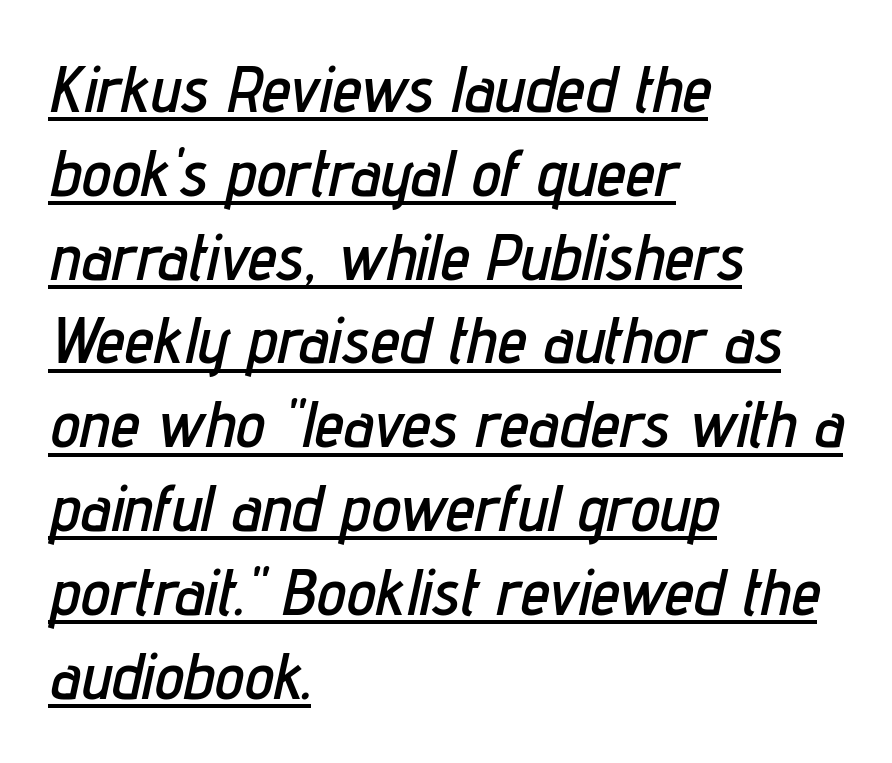
{"italic": "yes", "lean": "right", "slant_degrees": 12, "width": "condensed", "stroke_contrast": "low", "x_height": "medium", "monospaced": "no", "underline": "yes", "align": "left", "line_spacing": "normal", "line_spacing_ratio": 1.27, "letter_spacing": "normal", "letter_spacing_em": 0.0, "glyph_px": 66}
